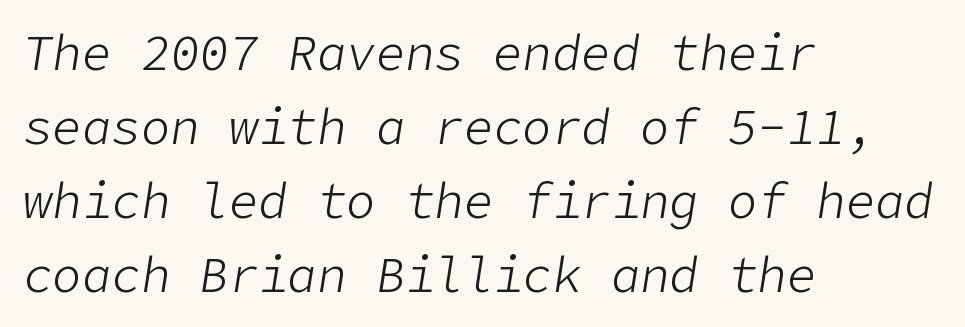
{"italic": "yes", "lean": "right", "slant_degrees": 9, "bold": "no", "weight": "light", "width": "normal", "stroke_contrast": "low", "x_height": "medium", "underline": "no", "align": "left", "line_spacing": "normal", "line_spacing_ratio": 1.51, "letter_spacing": "normal", "letter_spacing_em": 0.0, "glyph_px": 49}
